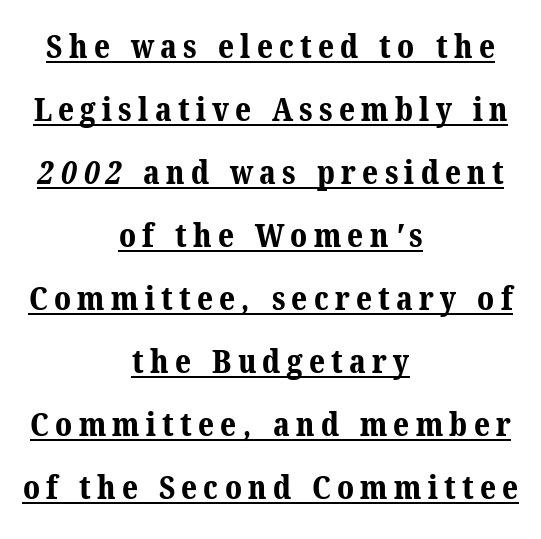
Q: Is the text bold? A: Yes.
Q: Is the typeface a serif or a sans-serif typeface? A: Serif.
Q: Is the text underlined? A: Yes.
Q: How is the paragraph aligned? A: Centered.
Q: Is the spacing between lines tight, normal or loose? A: Loose.
Q: Width (condensed, normal, or wide)? A: Normal.
Q: Stroke contrast? A: Medium.
Q: x-height? A: Medium.
Q: Monospaced? A: No.
